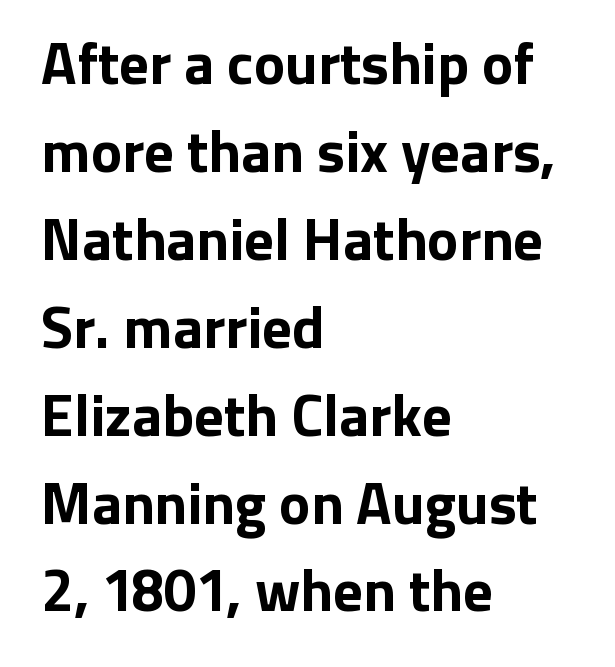
The area under the type is left untouched. Between one letter and the next there's only the usual sliver of space. Posture: straight, roman, zero tilt. Is this a sans? Yes — the strokes have no serifs.
